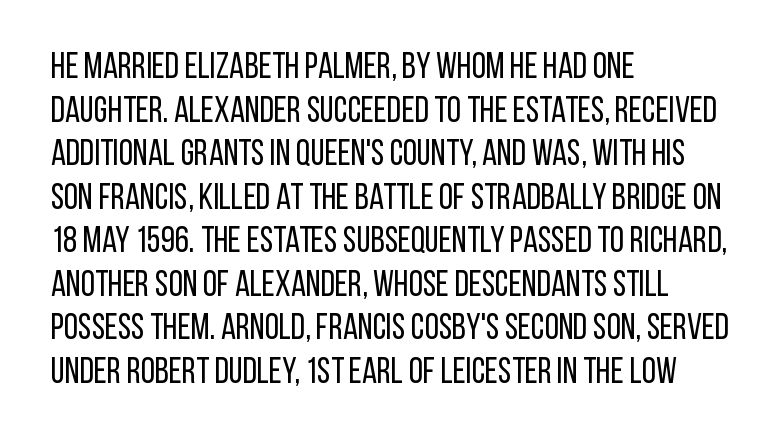
The image shows 36 px regular-weight, condensed sans-serif type, upright; set left-aligned, line spacing 1.21x, normal letter spacing, not underlined; low stroke contrast and a large x-height.
